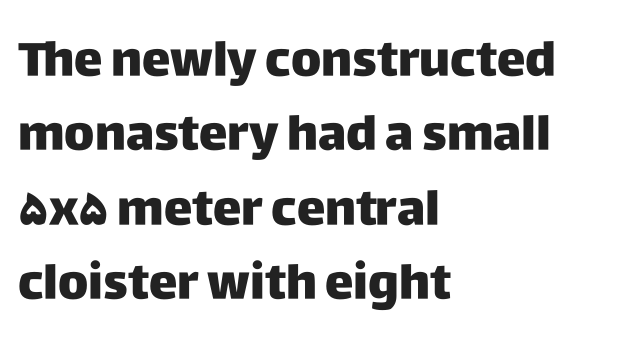
This rendering employs a face without finishing strokes, i.e., a sans-serif. Bare-footed words on every line. Do the letters lean? They stand straight. Nothing unusual about the tracking: characters are spaced as the font intends.
